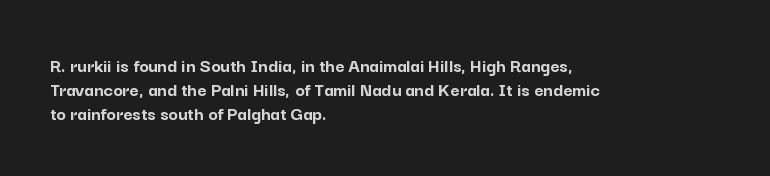
The image shows 20 px bold type, upright; set left-aligned, line spacing 1.2x, normal letter spacing, not underlined.
